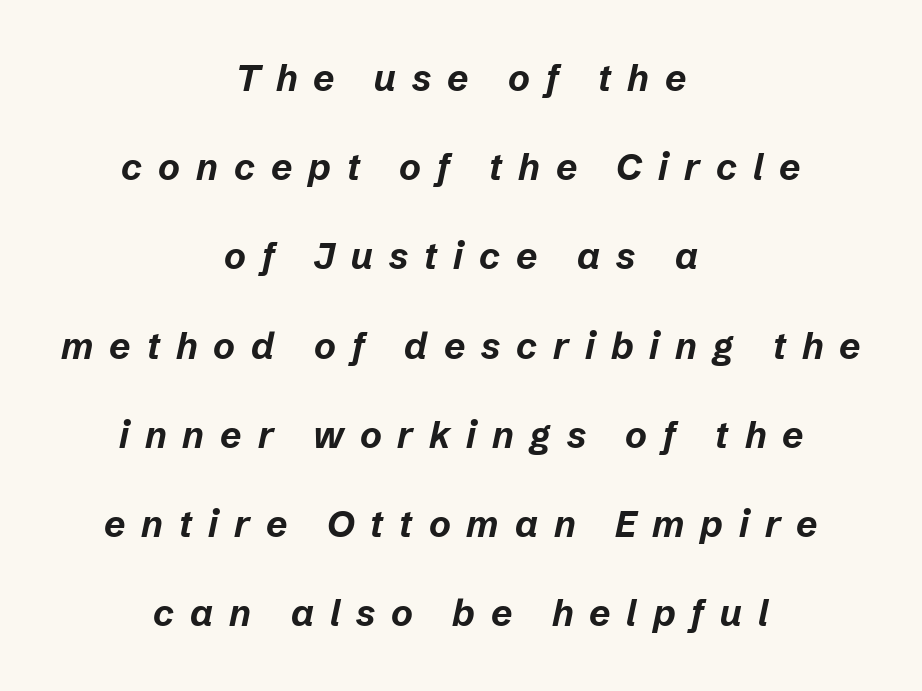
The image shows 37 px bold type, italic (leaning right); set centered, loose line spacing (2.41x), unusually wide letter spacing (+0.43 em), not underlined; low stroke contrast and a medium x-height.
